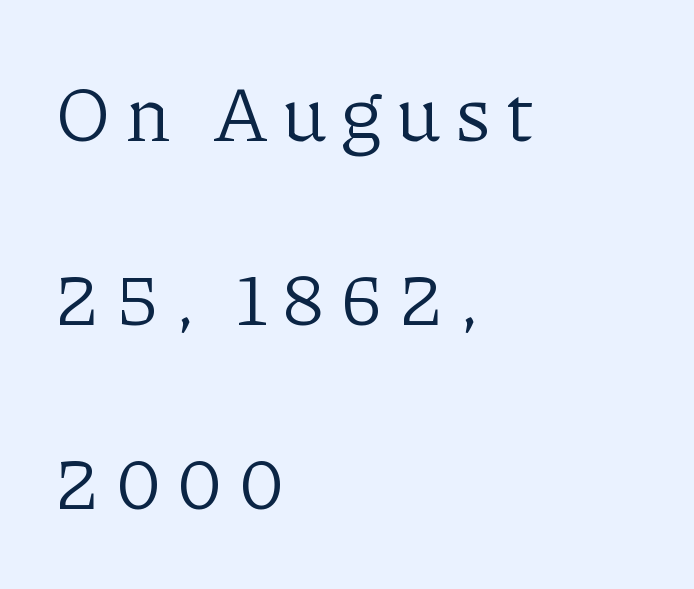
The image shows 78 px light serif type, upright; set left-aligned, loose line spacing (2.36x), not underlined; low stroke contrast and a medium x-height.
